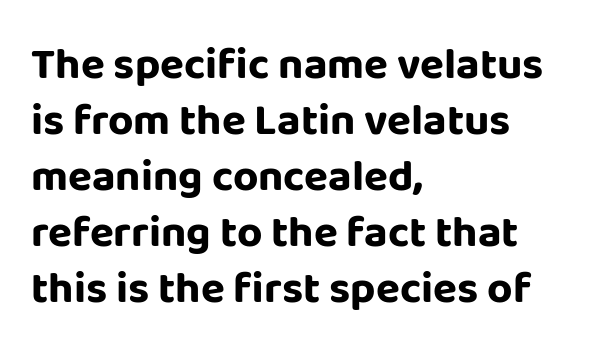
The image shows 44 px bold sans-serif type, upright; set left-aligned, normal line spacing (1.27x), normal letter spacing, not underlined; low stroke contrast and a large x-height.
